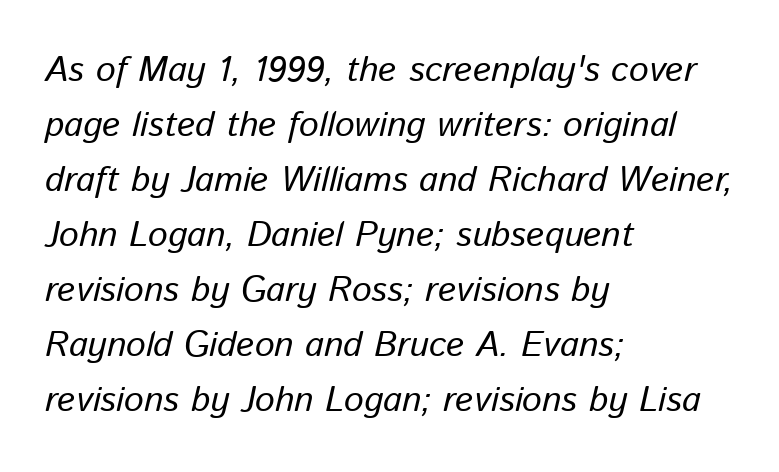
The image shows 35 px text type, italic (leaning right); set left-aligned, normal line spacing (1.57x), normal letter spacing, not underlined; low stroke contrast and a medium x-height.
